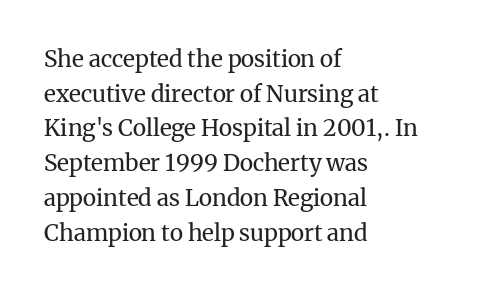
Vertical strokes here are truly vertical. Is the block centered? No — it sits flush against the left margin. Standard letterfit; no display-style spreading of the glyphs. This is not heavy type; no bold has been used.
